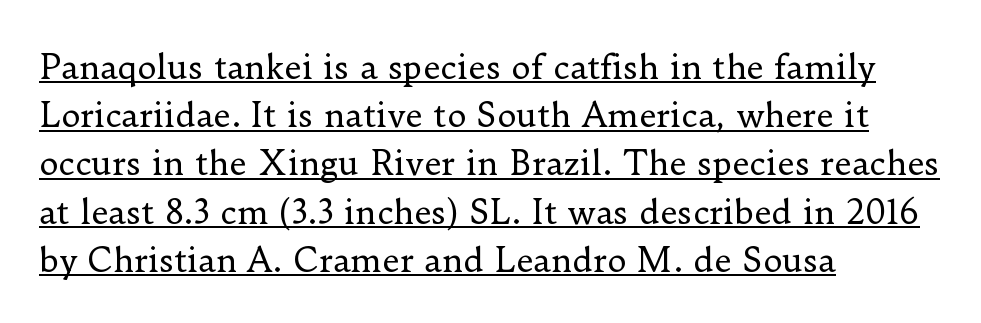
The image shows 33 px regular-weight serif type, upright; set left-aligned, normal line spacing (1.46x), normal letter spacing, underlined; low stroke contrast and a small x-height.
